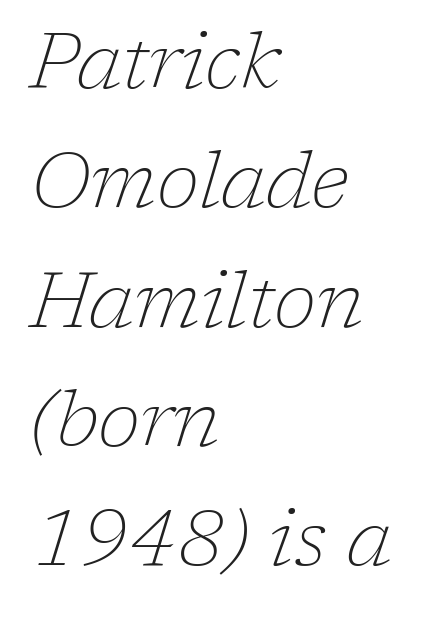
Q: Is the text bold? A: No.
Q: Is the text italic (slanted)? A: Yes, it leans right by about 17 degrees.
Q: Is the typeface a serif or a sans-serif typeface? A: Serif.
Q: Is the text underlined? A: No.
Q: How is the paragraph aligned? A: Left-aligned.
Q: Is the spacing between letters normal or unusually wide? A: Normal.
Q: Is the spacing between lines tight, normal or loose? A: Normal.
Q: Width (condensed, normal, or wide)? A: Normal.
Q: Stroke contrast? A: Low.
Q: x-height? A: Medium.
Q: Monospaced? A: No.
